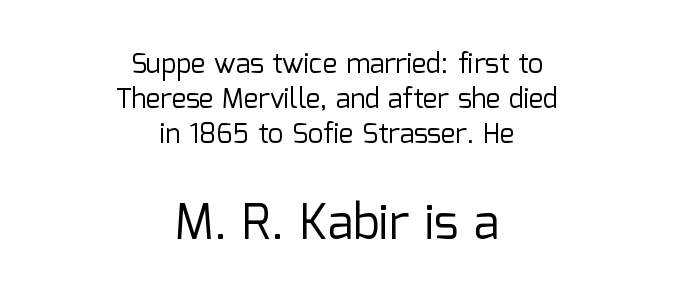
{"serif": "no", "italic": "no", "bold": "no", "weight": "regular", "width": "normal", "stroke_contrast": "low", "x_height": "medium", "monospaced": "no", "underline": "no", "align": "center", "line_spacing": "normal", "line_spacing_ratio": 1.3, "letter_spacing": "normal", "letter_spacing_em": 0.0, "larger_block": "second", "size_ratio": 1.78, "glyph_px": 48}
